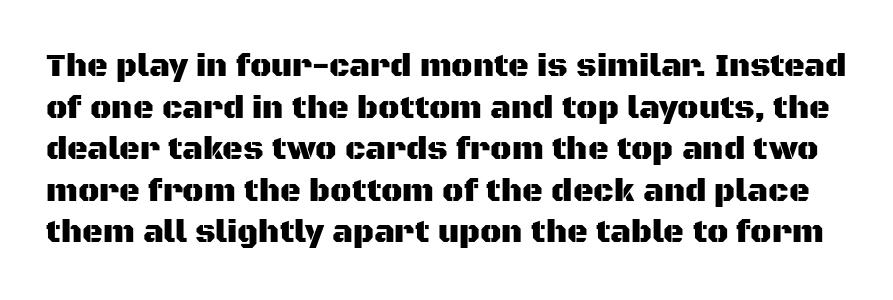
Q: Is the text italic (slanted)? A: No, it is upright.
Q: Is the typeface a serif or a sans-serif typeface? A: Sans-serif.
Q: Is the text underlined? A: No.
Q: Is the spacing between letters normal or unusually wide? A: Normal.
Q: Is the spacing between lines tight, normal or loose? A: Normal.
Q: Width (condensed, normal, or wide)? A: Normal.
Q: Stroke contrast? A: Medium.
Q: x-height? A: Large.
Q: Monospaced? A: No.
